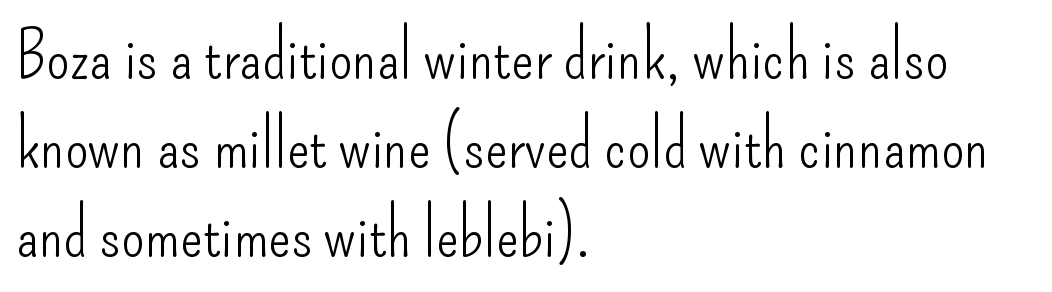
Counters stay open thanks to moderate or lighter strokes. Glyph-to-glyph distance matches everyday printed text. The letters stand straight up with perfectly vertical stems. Examine the stroke ends and you'll find no serifs.
